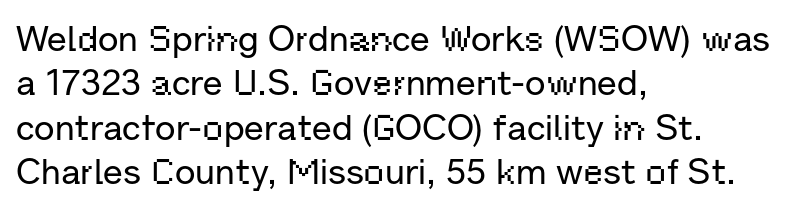
The rendering uses natural spacing where letterforms have individual widths. A typesetter would mark this as roman, not italic. Plain, unruled lines of type. These lines are set flush left with a ragged right edge. Classification — sans serif.
